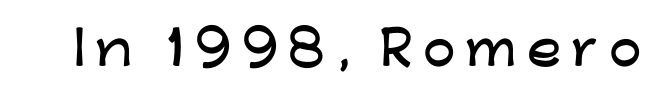
The text was rendered using a sans face with plain stroke endings. Tall strokes in this sample are plumb rather than angled. The baseline area is clear. Glyph-to-glyph distance is far greater than everyday printed text. Here the designer chose a conventional face with non-uniform glyph widths.
